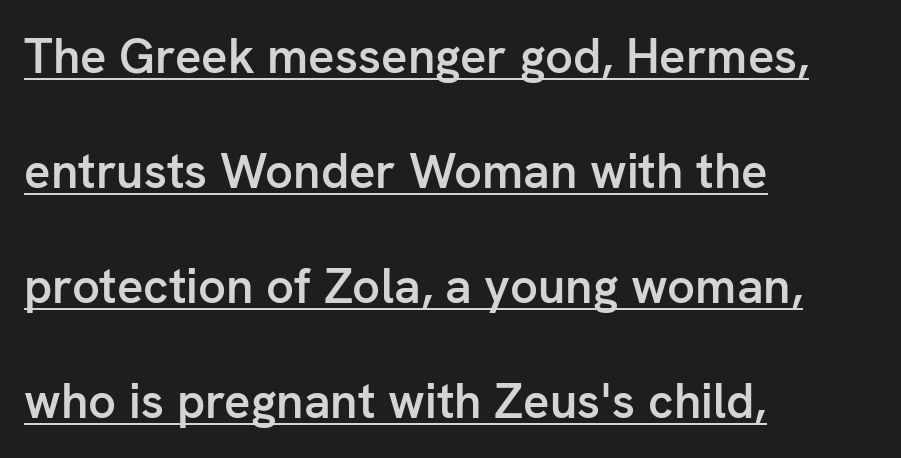
{"serif": "no", "italic": "no", "bold": "semi", "weight": "semibold", "width": "normal", "stroke_contrast": "low", "x_height": "medium", "monospaced": "no", "underline": "yes", "align": "left", "line_spacing": "loose", "line_spacing_ratio": 2.35, "letter_spacing": "normal", "letter_spacing_em": 0.0, "glyph_px": 49}
